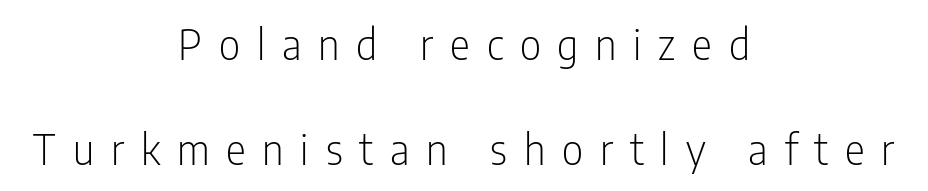
{"serif": "no", "italic": "no", "bold": "no", "weight": "light", "width": "condensed", "stroke_contrast": "low", "x_height": "medium", "monospaced": "no", "underline": "no", "align": "center", "line_spacing": "loose", "line_spacing_ratio": 2.49, "letter_spacing": "wide", "letter_spacing_em": 0.4, "glyph_px": 42}
